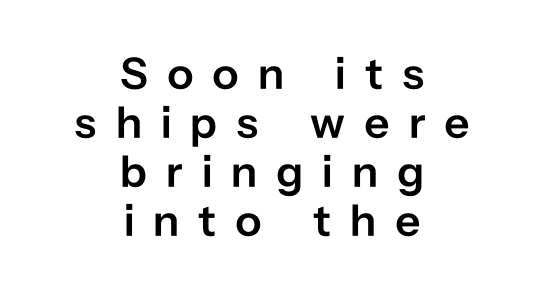
{"serif": "no", "italic": "no", "bold": "semi", "weight": "semibold", "width": "normal", "stroke_contrast": "low", "x_height": "medium", "monospaced": "no", "underline": "no", "align": "center", "line_spacing": "tight", "line_spacing_ratio": 1.09, "letter_spacing": "wide", "letter_spacing_em": 0.42, "glyph_px": 45}
